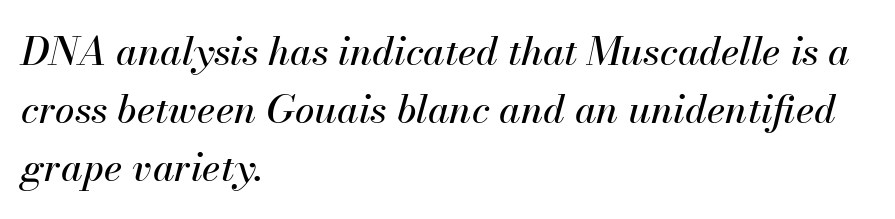
The image shows 39 px text type, italic (leaning right); set left-aligned, normal line spacing (1.49x), normal letter spacing, not underlined; medium stroke contrast and a small x-height.
